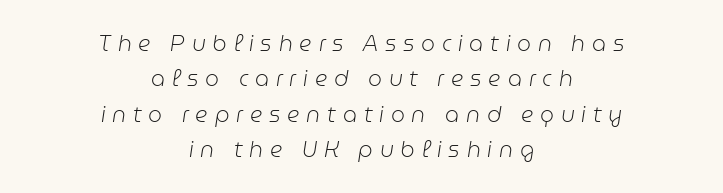
The image shows 22 px text type, italic (leaning right); set centered, normal line spacing (1.61x), unusually wide letter spacing (+0.31 em), not underlined.
